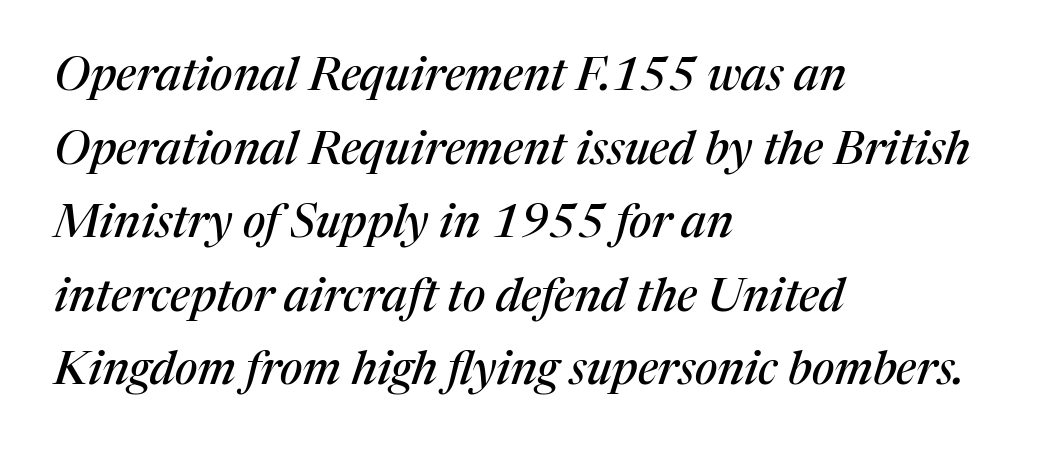
The image shows 46 px serif type, italic (leaning right); set left-aligned, normal line spacing (1.6x), normal letter spacing, not underlined; medium stroke contrast and a medium x-height.
